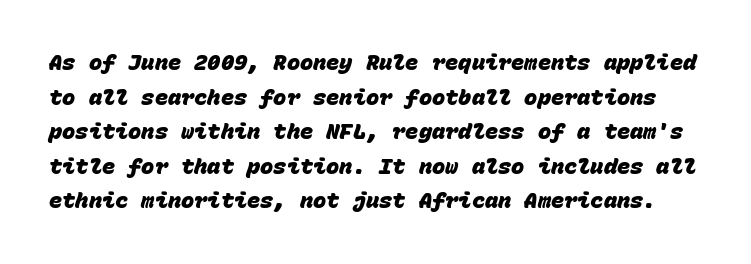
The glyphs are unaccompanied by any horizontal stroke below them. How are the letters spaced? Ordinarily, with no added tracking. Students, observe: this is what conventionally led text looks like. Strokes here are thick enough to call this a true bold.
